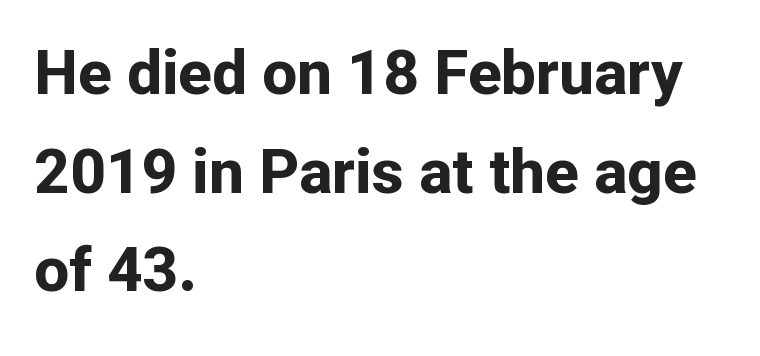
Q: Is the text bold? A: Yes.
Q: Is the text italic (slanted)? A: No, it is upright.
Q: Is the typeface a serif or a sans-serif typeface? A: Sans-serif.
Q: Is the text underlined? A: No.
Q: How is the paragraph aligned? A: Left-aligned.
Q: Is the spacing between letters normal or unusually wide? A: Normal.
Q: Is the spacing between lines tight, normal or loose? A: Normal.
Q: Width (condensed, normal, or wide)? A: Normal.
Q: Stroke contrast? A: Low.
Q: x-height? A: Medium.
Q: Monospaced? A: No.
